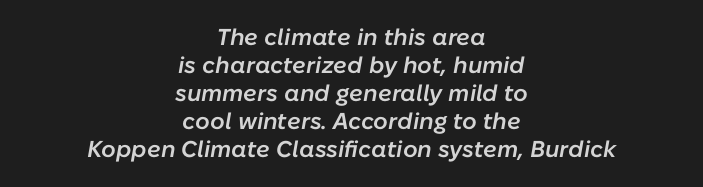
Q: Is the text bold? A: Semi-bold.
Q: Is the text italic (slanted)? A: Yes, it leans right by about 10 degrees.
Q: Is the text underlined? A: No.
Q: How is the paragraph aligned? A: Centered.
Q: Is the spacing between letters normal or unusually wide? A: Normal.
